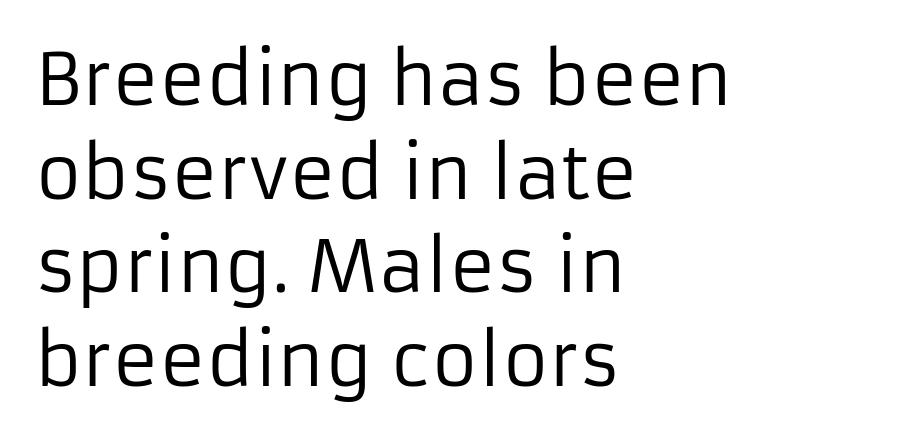
{"serif": "no", "italic": "no", "bold": "no", "weight": "regular", "width": "normal", "stroke_contrast": "low", "x_height": "medium", "monospaced": "no", "underline": "no", "align": "left", "line_spacing": "normal", "line_spacing_ratio": 1.32, "letter_spacing": "normal", "letter_spacing_em": 0.0, "glyph_px": 71}
